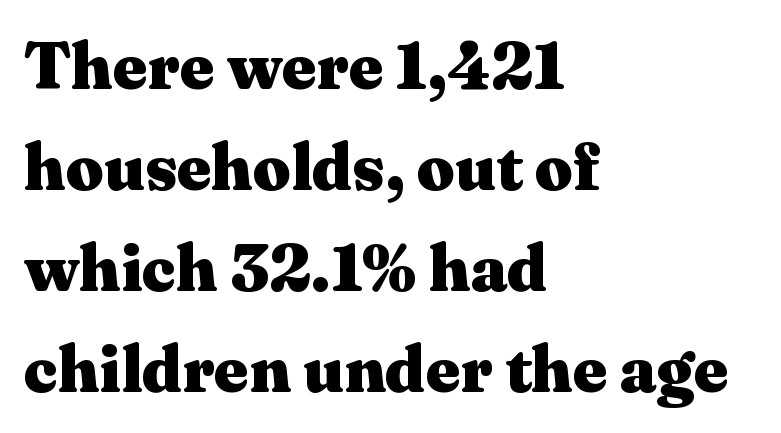
The image shows 66 px heavy, wide serif type, upright; set left-aligned, normal line spacing (1.53x), normal letter spacing, not underlined; medium stroke contrast and a medium x-height.
